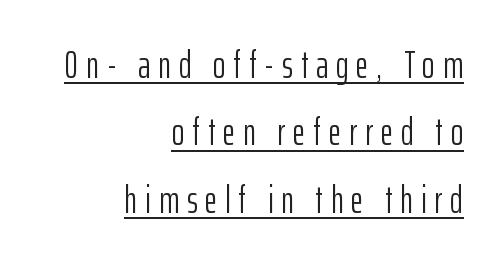
The image shows 38 px light, condensed sans-serif type, upright; set right-aligned, line spacing 1.77x, unusually wide letter spacing (+0.21 em), underlined; low stroke contrast and a medium x-height.
